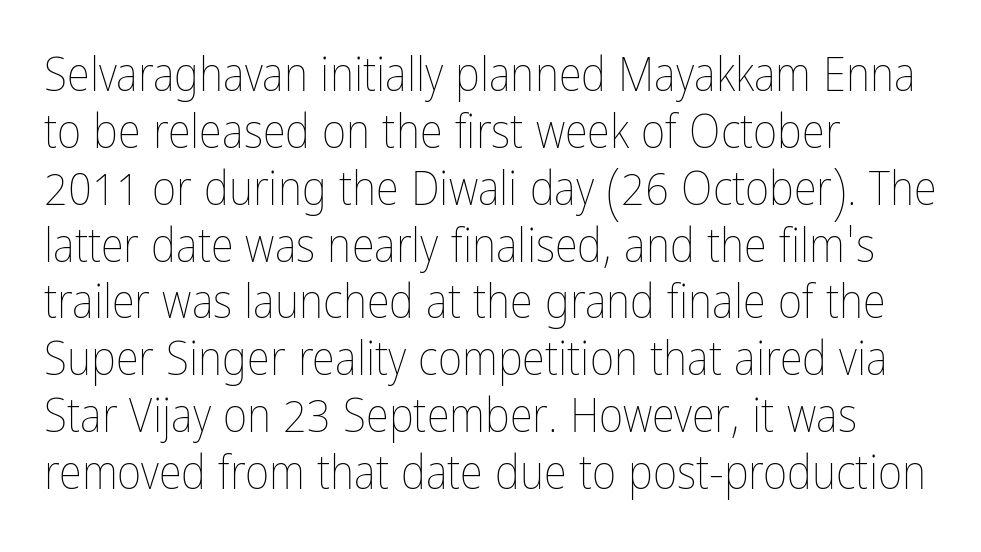
The image shows 47 px thin, condensed type, upright; set left-aligned, line spacing 1.21x, normal letter spacing, not underlined; low stroke contrast and a medium x-height.
